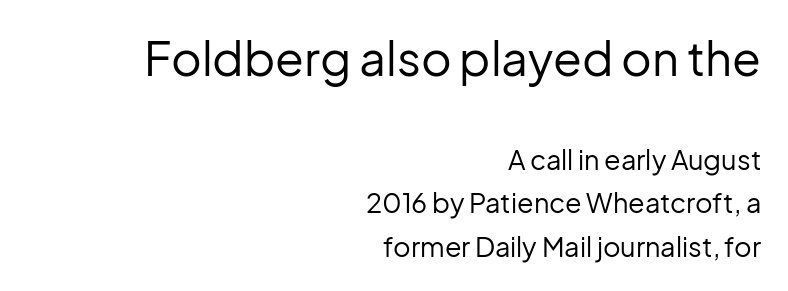
Q: Is the text bold? A: No.
Q: Is the text italic (slanted)? A: No, it is upright.
Q: Is the typeface a serif or a sans-serif typeface? A: Sans-serif.
Q: Is the text underlined? A: No.
Q: How is the paragraph aligned? A: Right-aligned.
Q: Is the spacing between letters normal or unusually wide? A: Normal.
Q: Is the spacing between lines tight, normal or loose? A: Normal.
Q: Which block of text is set in a larger size, the first (top) or the second (bottom)? A: The first (top) one.
Q: Width (condensed, normal, or wide)? A: Normal.
Q: Stroke contrast? A: Low.
Q: x-height? A: Medium.
Q: Monospaced? A: No.
